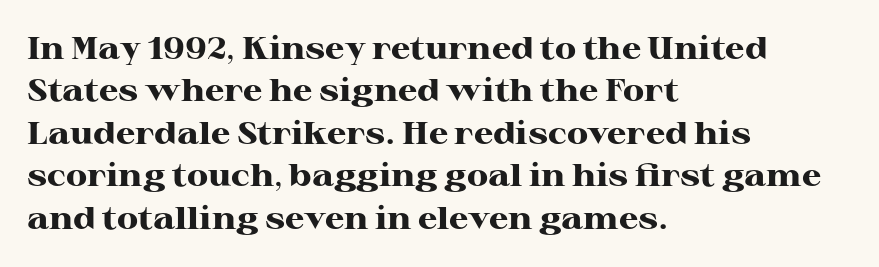
{"serif": "yes", "italic": "no", "bold": "yes", "weight": "heavy", "width": "wide", "stroke_contrast": "high", "x_height": "medium", "monospaced": "no", "underline": "no", "align": "left", "line_spacing": "normal", "line_spacing_ratio": 1.37, "letter_spacing": "normal", "letter_spacing_em": 0.0, "glyph_px": 31}
